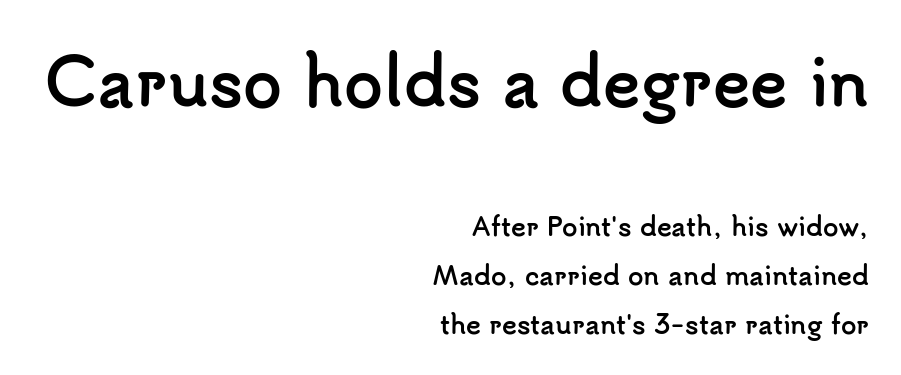
{"serif": "no", "italic": "no", "bold": "yes", "weight": "semibold", "width": "normal", "stroke_contrast": "low", "x_height": "small", "monospaced": "no", "underline": "no", "align": "right", "line_spacing": "loose", "line_spacing_ratio": 1.97, "letter_spacing": "normal", "letter_spacing_em": 0.0, "larger_block": "first", "size_ratio": 2.52, "glyph_px": 63}
